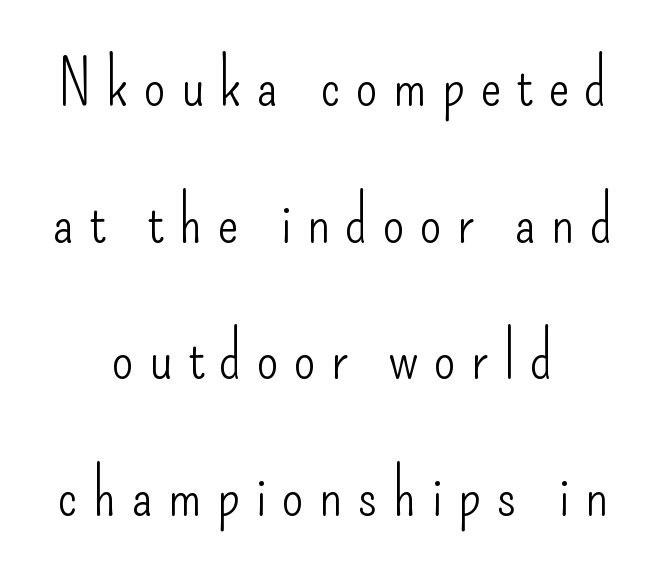
{"serif": "no", "italic": "no", "bold": "no", "weight": "light", "width": "condensed", "stroke_contrast": "low", "x_height": "small", "monospaced": "no", "underline": "no", "align": "center", "line_spacing": "loose", "line_spacing_ratio": 2.17, "letter_spacing": "wide", "letter_spacing_em": 0.24, "glyph_px": 63}
